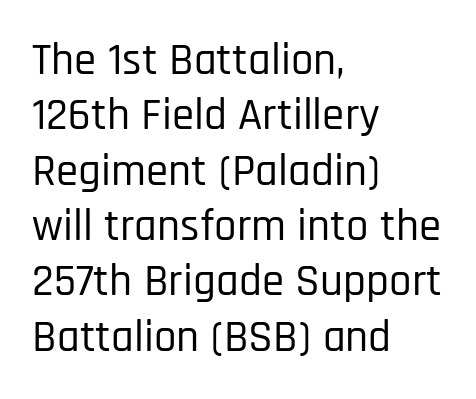
These lines are composed in type without serifs. The passage shown is not underscored anywhere. Ordinary non-slanted type is in use. Left-aligned paragraph, ragged on the right. Note the varied advance widths — an 'i' is clearly narrower than an 'm'.
